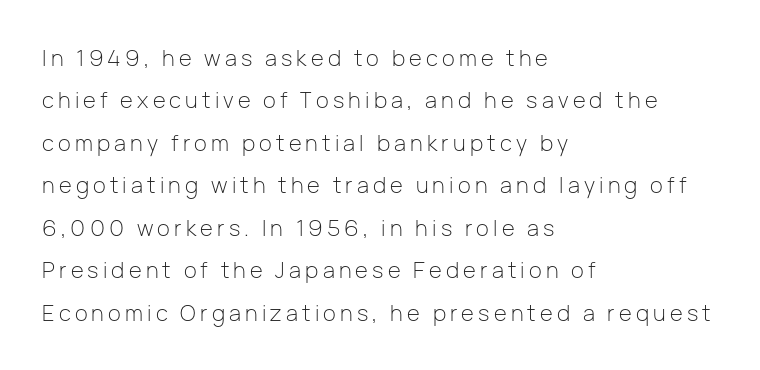
The image shows 22 px text type, upright; set left-aligned, loose line spacing (1.93x), not underlined.
